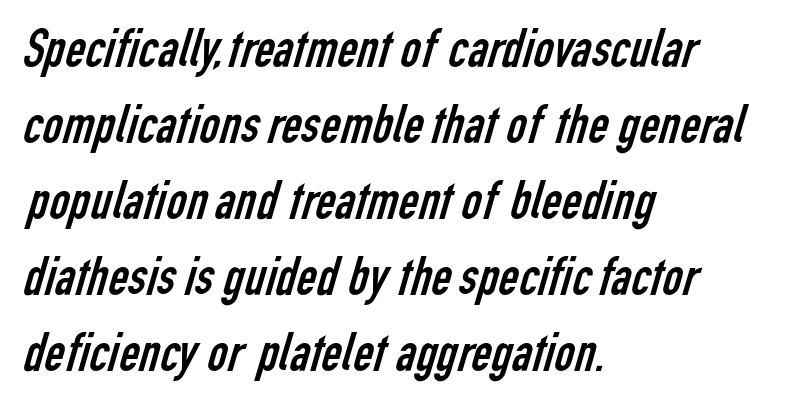
The image shows 55 px regular-weight, condensed sans-serif type; set left-aligned, normal line spacing (1.38x), normal letter spacing, not underlined; low stroke contrast and a medium x-height.
